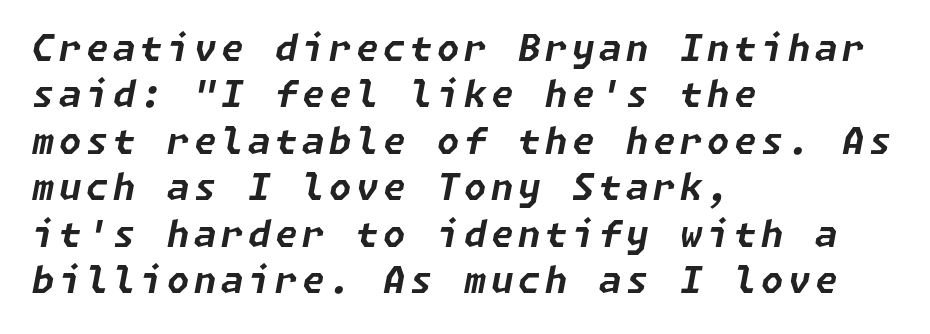
The image shows 36 px bold type, italic (leaning right); set left-aligned, normal line spacing (1.29x), not underlined; low stroke contrast and a medium x-height.
